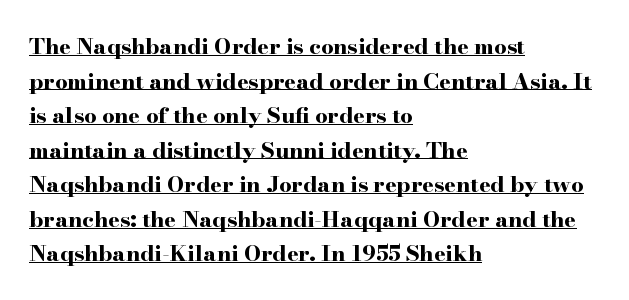
The image shows 22 px bold type, upright; set left-aligned, normal line spacing (1.57x), normal letter spacing, underlined.
